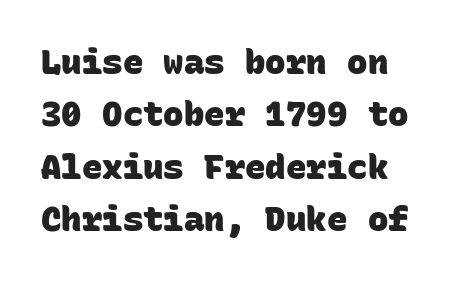
The image shows 34 px heavy sans-serif type, monospaced; set normal line spacing (1.54x), normal letter spacing, not underlined; low stroke contrast and a large x-height.
